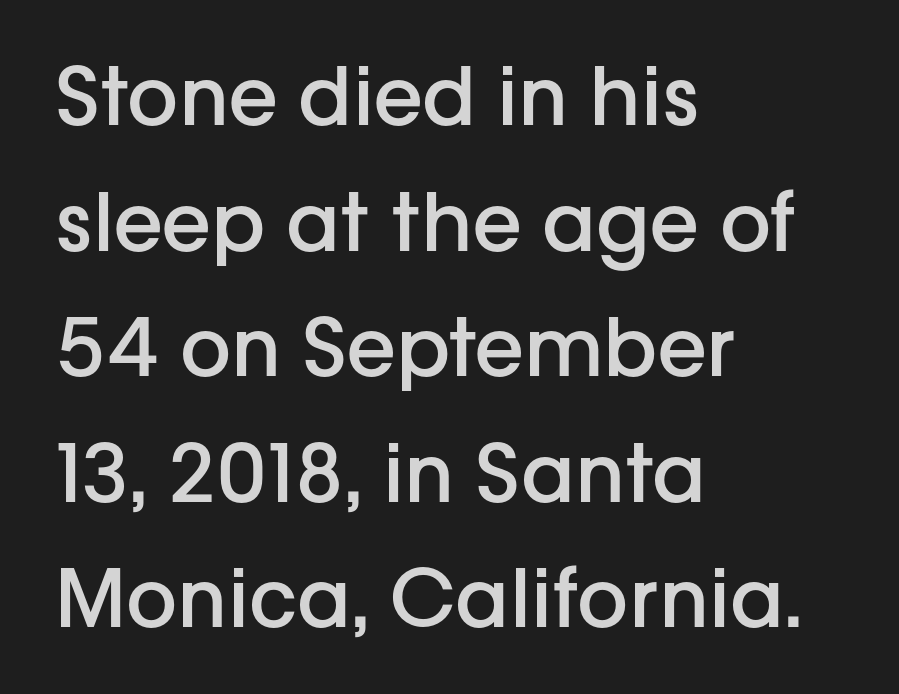
Q: Is the text bold? A: Semi-bold.
Q: Is the text italic (slanted)? A: No, it is upright.
Q: Is the typeface a serif or a sans-serif typeface? A: Sans-serif.
Q: Is the text underlined? A: No.
Q: How is the paragraph aligned? A: Left-aligned.
Q: Is the spacing between letters normal or unusually wide? A: Normal.
Q: Is the spacing between lines tight, normal or loose? A: Normal.
Q: Width (condensed, normal, or wide)? A: Normal.
Q: Stroke contrast? A: Low.
Q: x-height? A: Medium.
Q: Monospaced? A: No.
